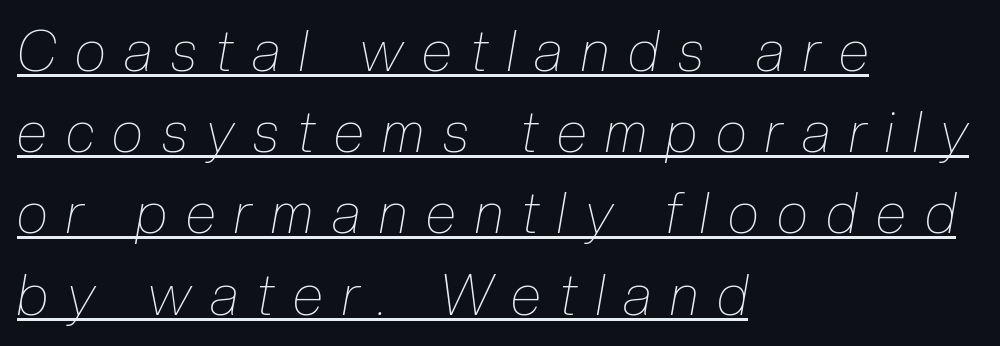
Q: Is the text bold? A: No.
Q: Is the text italic (slanted)? A: Yes, it leans right by about 10 degrees.
Q: Is the text underlined? A: Yes.
Q: How is the paragraph aligned? A: Left-aligned.
Q: Is the spacing between letters normal or unusually wide? A: Unusually wide.
Q: Is the spacing between lines tight, normal or loose? A: Normal.
Q: Width (condensed, normal, or wide)? A: Condensed.
Q: Stroke contrast? A: Low.
Q: x-height? A: Medium.
Q: Monospaced? A: No.
